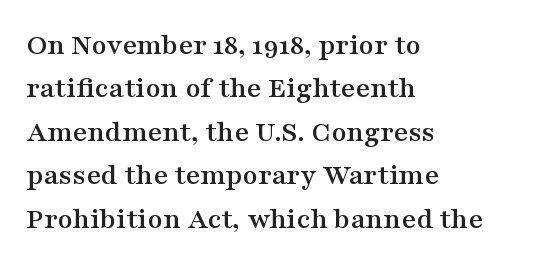
The image shows 31 px wide serif type, upright; set left-aligned, normal line spacing (1.4x), normal letter spacing, not underlined; medium stroke contrast and a medium x-height.
